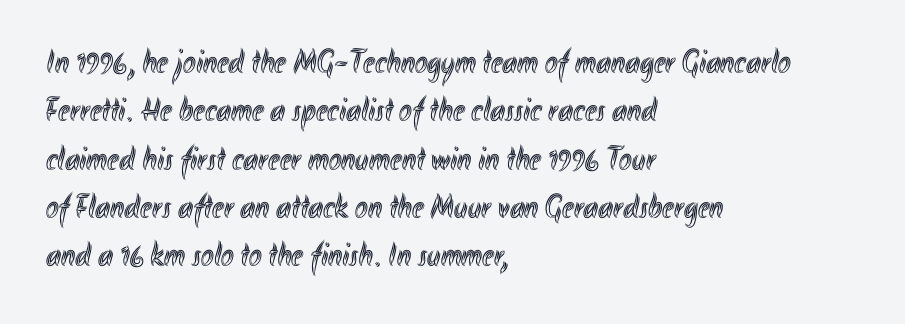
{"width": "condensed", "x_height": "small", "monospaced": "no", "underline": "no", "align": "left", "line_spacing": "normal", "line_spacing_ratio": 1.42, "letter_spacing": "normal", "letter_spacing_em": 0.0, "glyph_px": 34}
